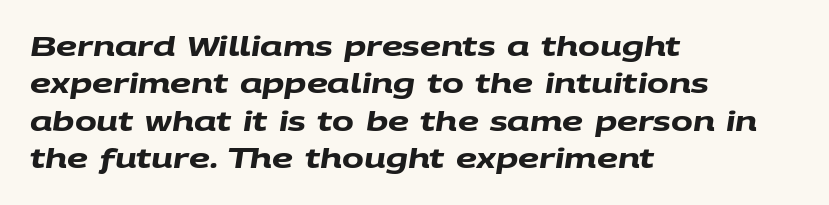
The image shows 26 px bold type; set left-aligned, normal line spacing (1.44x), normal letter spacing, not underlined.
